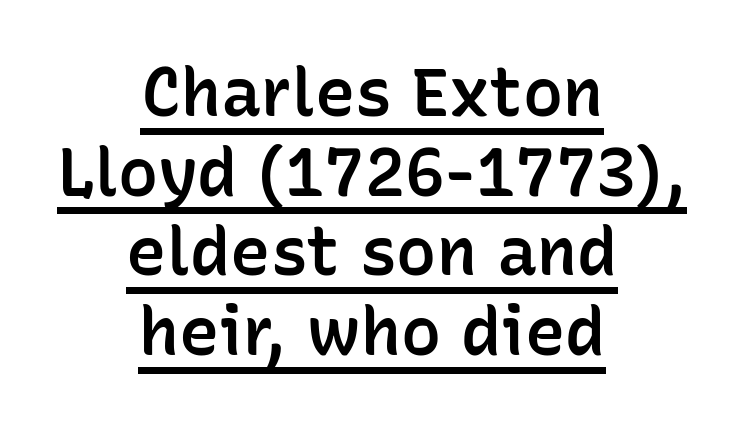
The image shows 67 px semibold sans-serif type, upright; set centered, line spacing 1.19x, normal letter spacing, underlined; low stroke contrast and a medium x-height.
